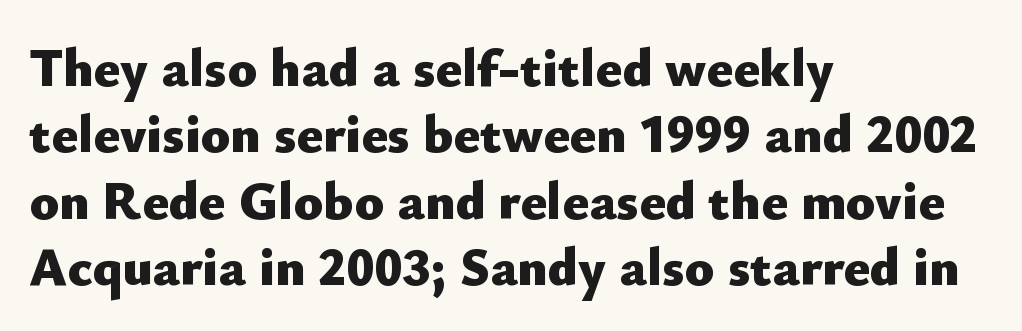
Only glyphs here, with clear space below each row. Notice how thick the strokes are: this is what a full bold looks like. You could not count columns in this text — the font is proportionally spaced. Letter spacing: default. This sample is left-justified, so line endings fall wherever the words run out.
